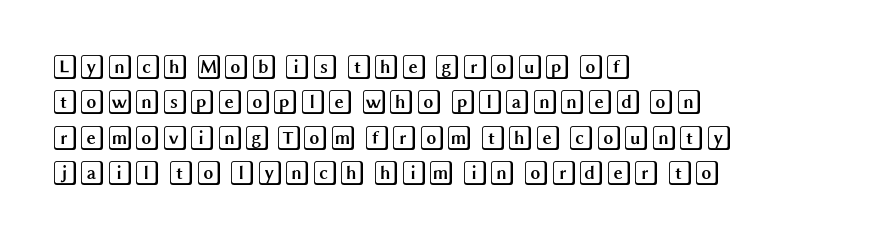
{"italic": "no", "underline": "no", "align": "left", "line_spacing": "normal", "line_spacing_ratio": 1.42, "letter_spacing": "normal", "letter_spacing_em": 0.0, "glyph_px": 25}
